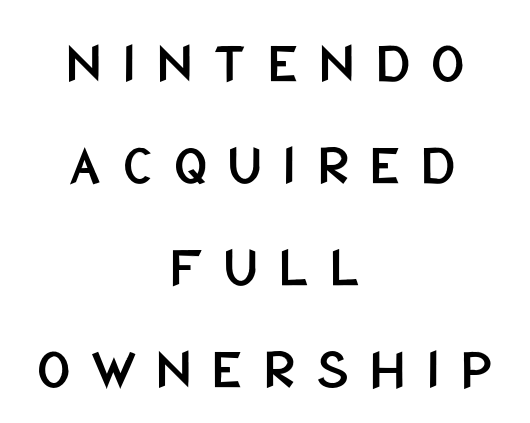
Nope, no serifs anywhere on these letters. The space beneath each line is pristine and unruled. These lines stack symmetrically, like a column narrowing and widening about its center. The horizontal fit of the characters is loose and conspicuously gappy. Proportional: the letters do not fall into vertical columns.
